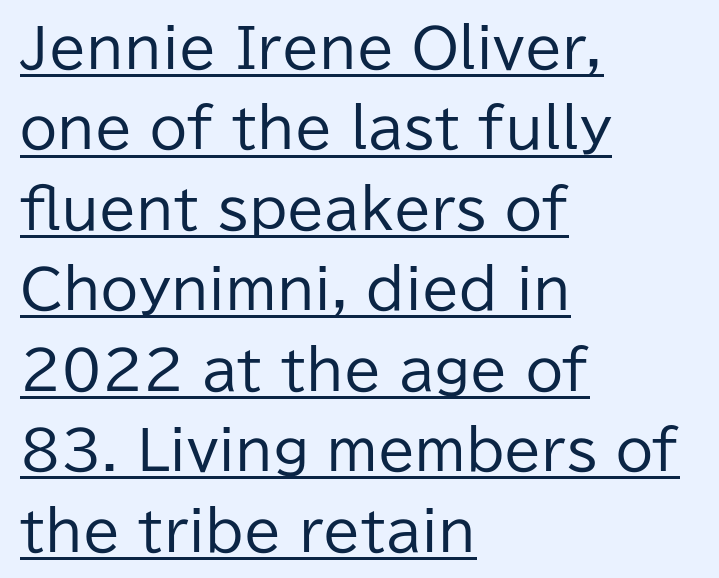
The image shows 54 px regular-weight sans-serif type, upright; set left-aligned, normal line spacing (1.49x), normal letter spacing, underlined; low stroke contrast and a medium x-height.
